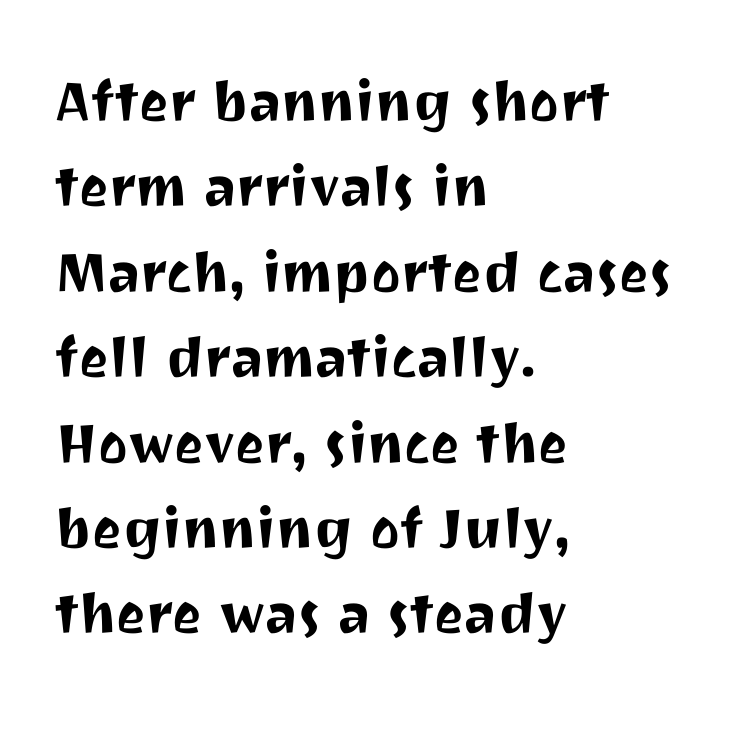
{"serif": "no", "italic": "no", "width": "normal", "stroke_contrast": "medium", "x_height": "medium", "monospaced": "no", "underline": "no", "align": "left", "line_spacing_ratio": 1.22, "letter_spacing": "normal", "letter_spacing_em": 0.0, "glyph_px": 70}
